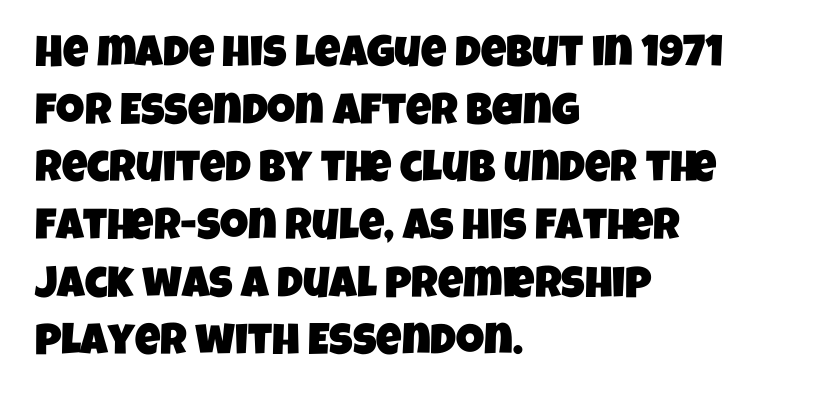
Has an underline been added? It has not. Each letter's strokes conclude bluntly, with no projecting serifs. The rendering uses a moderate line-height, typical for paragraphs. These lines are set flush left with a ragged right edge. These lines keep a tight, regular rhythm from letter to letter. Do the characters align in a grid? No, the font is proportional.
